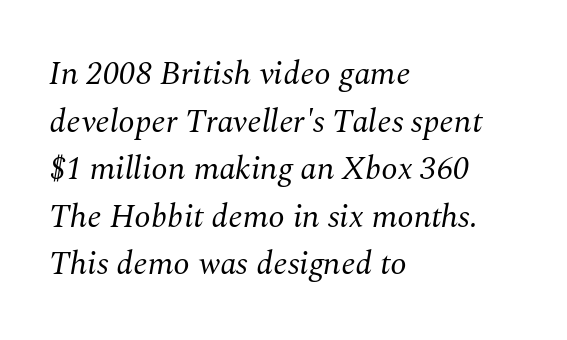
The image shows 33 px regular-weight serif type, italic (leaning right); set left-aligned, normal line spacing (1.44x), normal letter spacing, not underlined; medium stroke contrast and a medium x-height.
